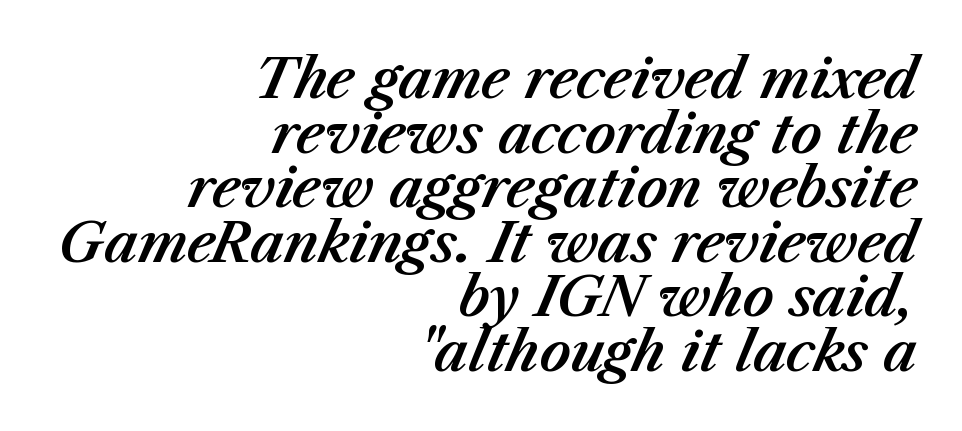
If you drew a line through each stem, it would be angled. Note the varied advance widths — an 'i' is clearly narrower than an 'm'. Teacher's note: observe the even right margin — that is flush-right alignment. Unmarked baselines from the first word to the last. Short note: letters normally spaced. The passage shown stacks its lines with hardly any gap.
